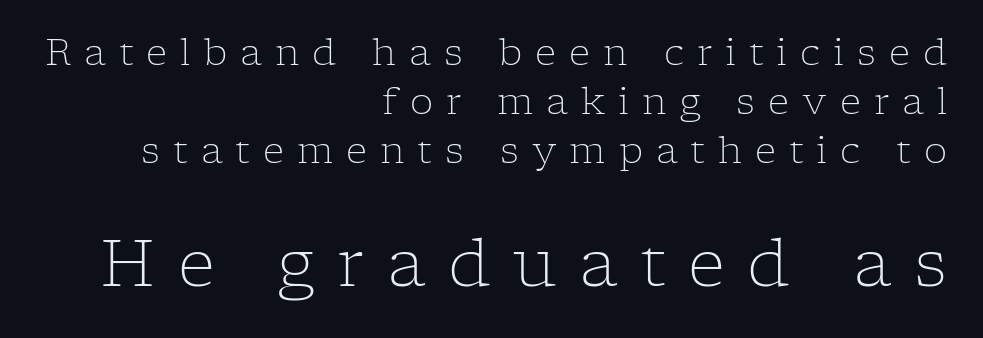
{"serif": "yes", "italic": "no", "bold": "no", "weight": "light", "width": "normal", "stroke_contrast": "low", "x_height": "medium", "monospaced": "no", "underline": "no", "align": "right", "line_spacing": "normal", "line_spacing_ratio": 1.33, "letter_spacing": "wide", "letter_spacing_em": 0.35, "larger_block": "second", "size_ratio": 1.76, "glyph_px": 65}
